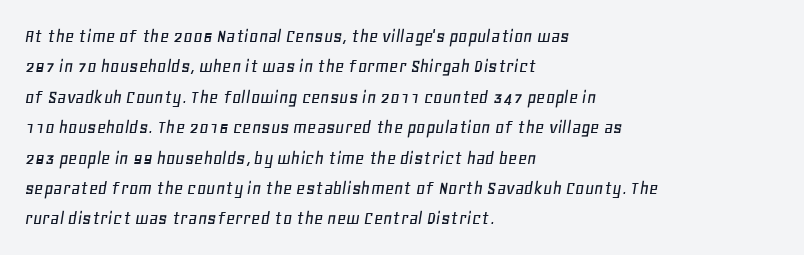
The image shows 20 px text type, italic (leaning right); set left-aligned, normal line spacing (1.52x), normal letter spacing, not underlined.
